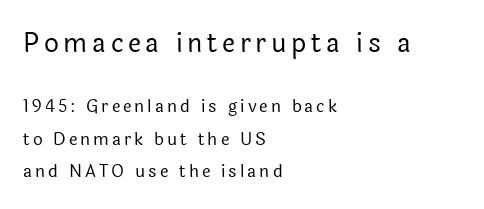
The image shows 26 px text type, upright; set left-aligned, loose line spacing (1.91x), not underlined; the first (top) block is 1.53x larger.
